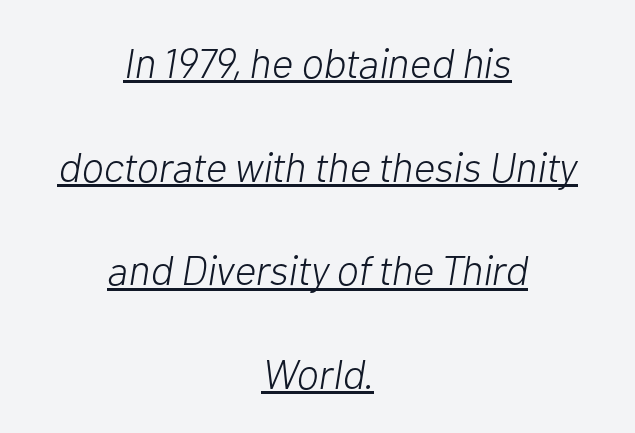
The image shows 42 px light type, italic (leaning right); set centered, loose line spacing (2.47x), normal letter spacing, underlined; low stroke contrast and a medium x-height.
